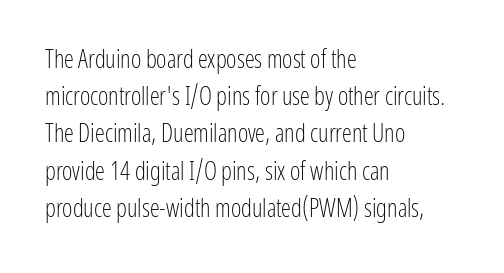
{"italic": "no", "bold": "no", "underline": "no", "align": "left", "line_spacing": "normal", "line_spacing_ratio": 1.49, "letter_spacing": "normal", "letter_spacing_em": 0.0, "glyph_px": 25}
